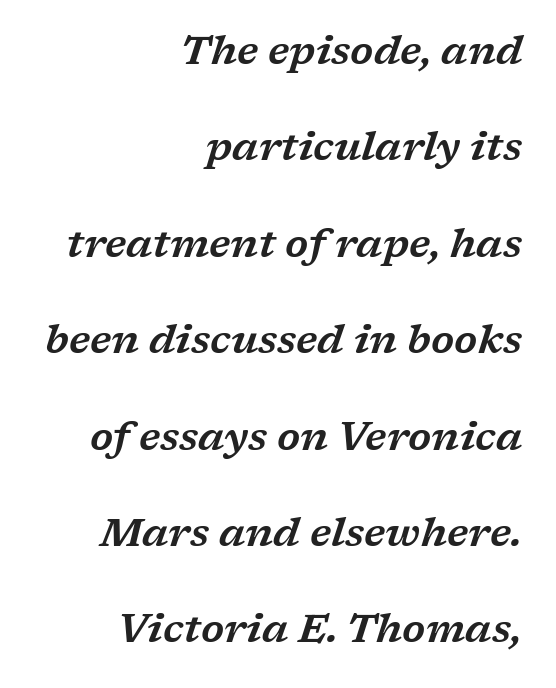
Q: Is the text italic (slanted)? A: Yes, it leans right by about 17 degrees.
Q: Is the typeface a serif or a sans-serif typeface? A: Serif.
Q: Is the text underlined? A: No.
Q: How is the paragraph aligned? A: Right-aligned.
Q: Is the spacing between letters normal or unusually wide? A: Normal.
Q: Is the spacing between lines tight, normal or loose? A: Loose.
Q: Width (condensed, normal, or wide)? A: Wide.
Q: Stroke contrast? A: Low.
Q: x-height? A: Medium.
Q: Monospaced? A: No.
